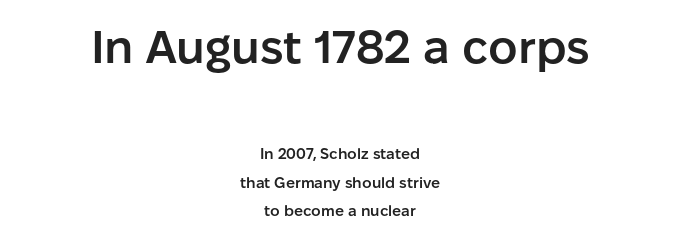
Every stem runs plumb, perpendicular to the baseline. Character size in the leading block exceeds that of the trailing block. Where is the straight margin? There isn't one; the lines are centered. Check under the words: just untouched page. Emphasis by weight is partial: semibold.
